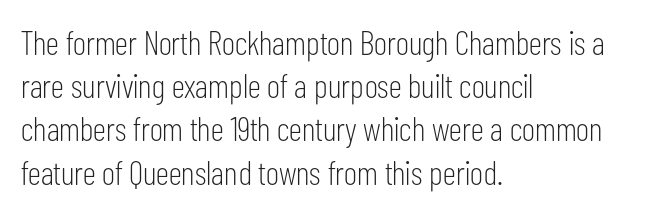
The image shows 34 px light, condensed sans-serif type, upright; set left-aligned, normal line spacing (1.27x), normal letter spacing, not underlined; low stroke contrast and a medium x-height.
